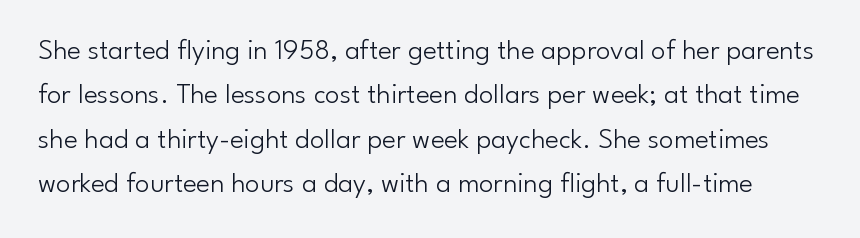
Q: Is the text bold? A: No.
Q: Is the text italic (slanted)? A: No, it is upright.
Q: Is the typeface a serif or a sans-serif typeface? A: Sans-serif.
Q: Is the text underlined? A: No.
Q: Is the spacing between letters normal or unusually wide? A: Normal.
Q: Is the spacing between lines tight, normal or loose? A: Normal.
Q: Width (condensed, normal, or wide)? A: Normal.
Q: Stroke contrast? A: Low.
Q: x-height? A: Small.
Q: Monospaced? A: No.
